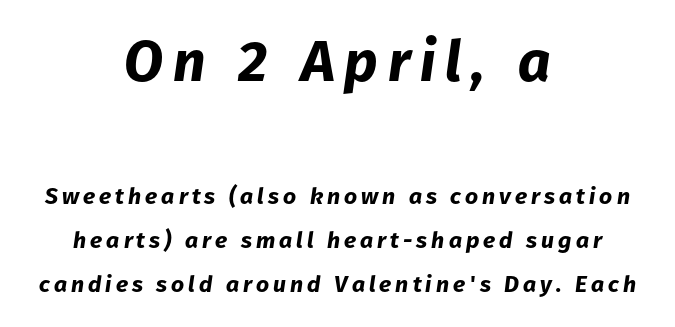
{"italic": "yes", "lean": "right", "slant_degrees": 8, "bold": "yes", "weight": "bold", "width": "normal", "stroke_contrast": "low", "x_height": "medium", "monospaced": "no", "underline": "no", "align": "center", "line_spacing": "loose", "line_spacing_ratio": 1.92, "larger_block": "first", "size_ratio": 2.48, "glyph_px": 57}
